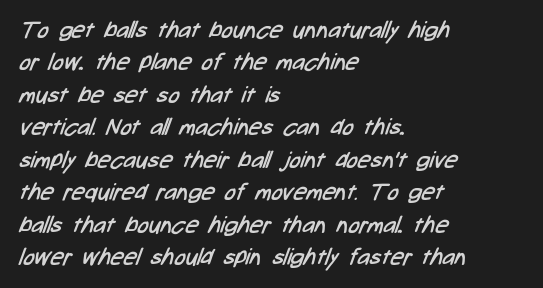
Successive baselines arrive at the customary interval. Standard letterfit; no display-style spreading of the glyphs. Any mark beneath the type? The region is blank. Every row of glyphs begins at an identical x-position on the left. The weight tops out at a normal text grade.
